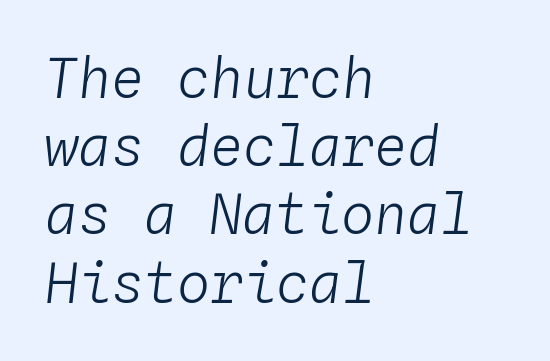
The letterforms sit at book weight or below. The string is rendered with underlining switched off. The rendering anchors every line to the left-hand side. The passage shown is typed in a monospace face where columns stay perfectly aligned.
